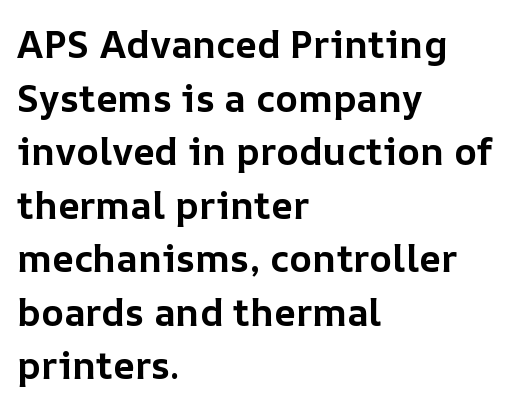
Q: Is the text bold? A: Yes.
Q: Is the text italic (slanted)? A: No, it is upright.
Q: Is the text underlined? A: No.
Q: How is the paragraph aligned? A: Left-aligned.
Q: Is the spacing between letters normal or unusually wide? A: Normal.
Q: Is the spacing between lines tight, normal or loose? A: Normal.
Q: Width (condensed, normal, or wide)? A: Normal.
Q: Stroke contrast? A: Low.
Q: x-height? A: Medium.
Q: Monospaced? A: No.
